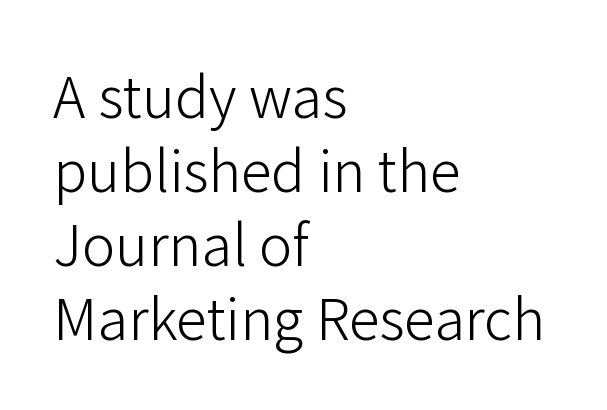
The image shows 56 px light sans-serif type, upright; set left-aligned, normal line spacing (1.32x), normal letter spacing, not underlined; low stroke contrast and a medium x-height.
